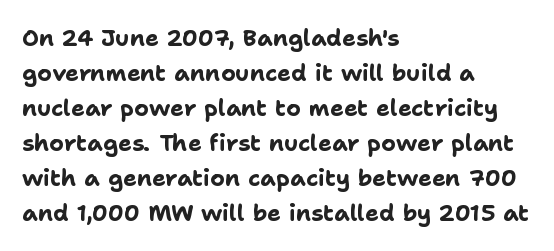
{"italic": "no", "bold": "yes", "underline": "no", "align": "left", "line_spacing": "normal", "line_spacing_ratio": 1.52, "letter_spacing": "normal", "letter_spacing_em": 0.0, "glyph_px": 23}
